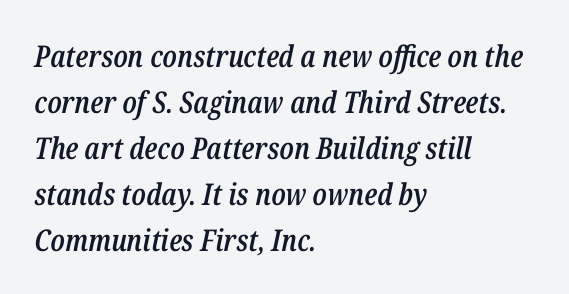
{"italic": "yes", "lean": "right", "slant_degrees": 12, "bold": "semi", "weight": "semibold", "width": "condensed", "stroke_contrast": "low", "x_height": "medium", "monospaced": "no", "underline": "no", "align": "left", "line_spacing": "normal", "line_spacing_ratio": 1.53, "letter_spacing": "normal", "letter_spacing_em": 0.0, "glyph_px": 30}
